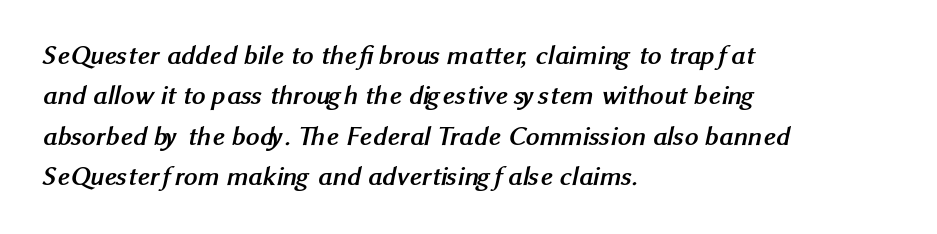
The image shows 27 px bold type; set left-aligned, normal line spacing (1.5x), normal letter spacing, not underlined.
